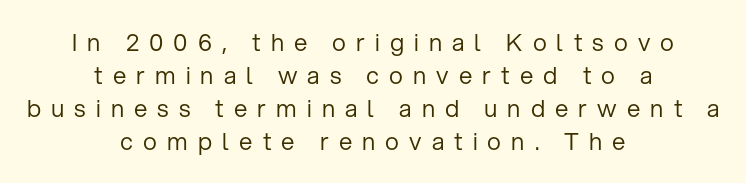
Q: Is the text bold? A: No.
Q: Is the text italic (slanted)? A: No, it is upright.
Q: Is the text underlined? A: No.
Q: How is the paragraph aligned? A: Centered.
Q: Is the spacing between letters normal or unusually wide? A: Unusually wide.
Q: Is the spacing between lines tight, normal or loose? A: Normal.
